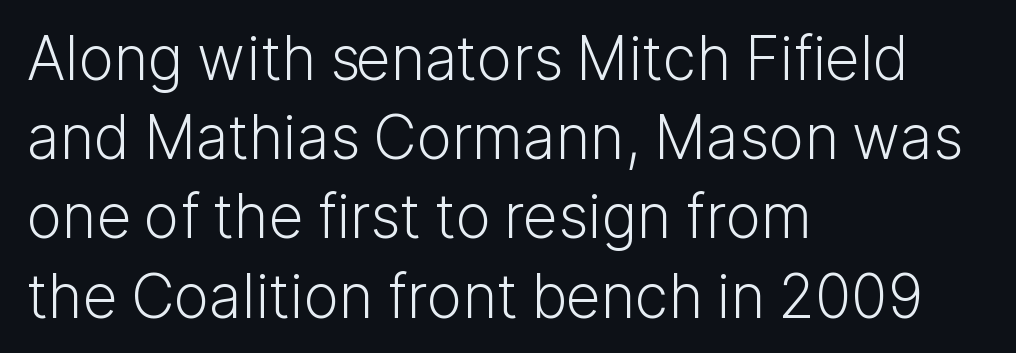
The image shows 60 px light sans-serif type, upright; set left-aligned, normal line spacing (1.32x), normal letter spacing, not underlined; low stroke contrast and a medium x-height.
